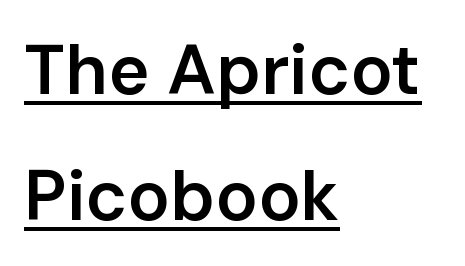
The image shows 70 px semibold sans-serif type, upright; set left-aligned, line spacing 1.8x, normal letter spacing, underlined; low stroke contrast and a medium x-height.
